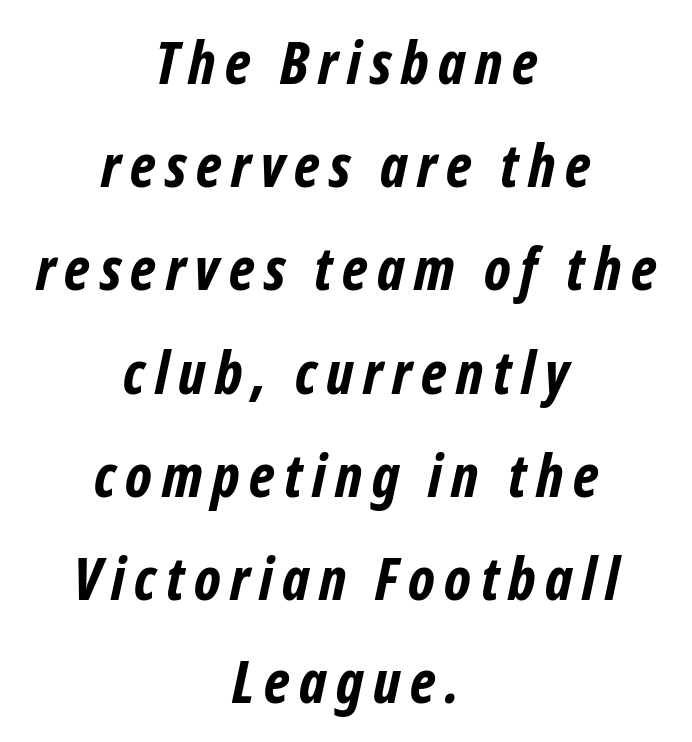
{"serif": "no", "bold": "yes", "weight": "bold", "width": "condensed", "stroke_contrast": "low", "x_height": "medium", "monospaced": "no", "underline": "no", "align": "center", "line_spacing_ratio": 1.75, "glyph_px": 59}
